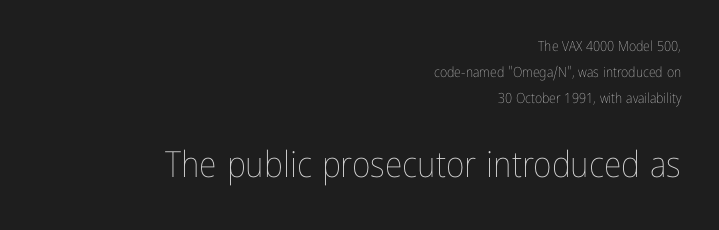
{"italic": "no", "bold": "no", "weight": "thin", "width": "condensed", "stroke_contrast": "low", "x_height": "medium", "monospaced": "no", "underline": "no", "align": "right", "line_spacing_ratio": 1.87, "letter_spacing": "normal", "letter_spacing_em": 0.0, "larger_block": "second", "size_ratio": 2.57, "glyph_px": 36}
